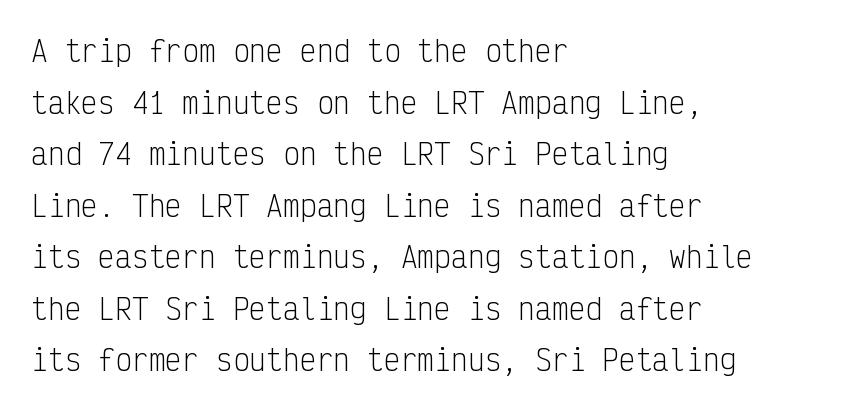
{"serif": "no", "italic": "no", "bold": "no", "weight": "light", "width": "condensed", "stroke_contrast": "low", "x_height": "medium", "monospaced": "yes", "underline": "no", "align": "left", "line_spacing_ratio": 1.84, "letter_spacing": "normal", "letter_spacing_em": 0.0, "glyph_px": 28}
